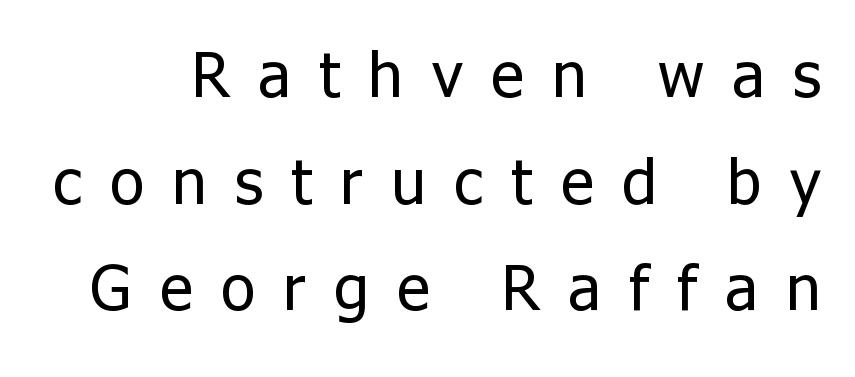
The image shows 62 px regular-weight sans-serif type, upright; set line spacing 1.72x, unusually wide letter spacing (+0.46 em), not underlined; low stroke contrast and a medium x-height.
